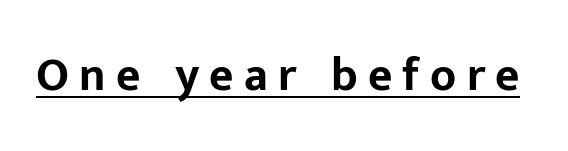
Q: Is the text bold? A: Yes.
Q: Is the text italic (slanted)? A: No, it is upright.
Q: Is the typeface a serif or a sans-serif typeface? A: Sans-serif.
Q: Is the text underlined? A: Yes.
Q: Is the spacing between letters normal or unusually wide? A: Unusually wide.
Q: Width (condensed, normal, or wide)? A: Normal.
Q: Stroke contrast? A: Low.
Q: x-height? A: Medium.
Q: Monospaced? A: No.
